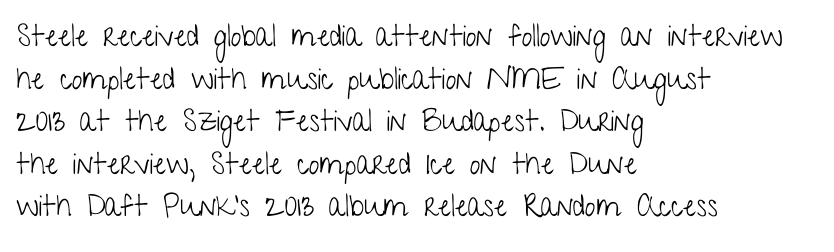
I'd call this a sans setting — the letters go barefoot. Students, observe: this is what conventionally led text looks like. Reading down the block, your eye returns to a fixed left position each line. The specimen omits any rule beneath the text block's lines.
